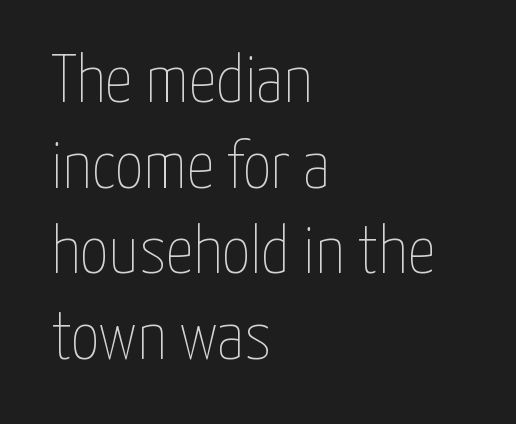
{"italic": "no", "bold": "no", "weight": "thin", "width": "condensed", "stroke_contrast": "low", "x_height": "medium", "monospaced": "no", "underline": "no", "align": "left", "line_spacing_ratio": 1.24, "letter_spacing": "normal", "letter_spacing_em": 0.0, "glyph_px": 69}
